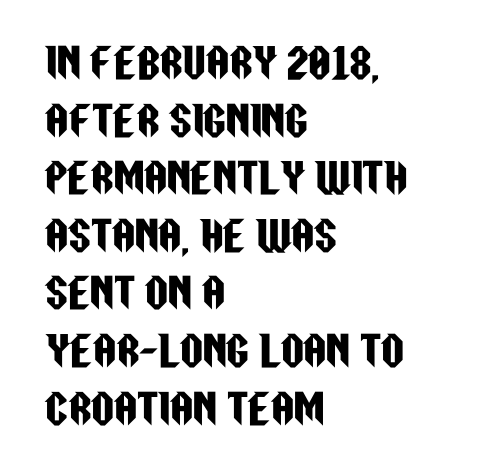
Ascenders rise straight up at ninety degrees. Has an underline been added? It has not. Varying glyph widths throughout — classic text-font behaviour. Successive baselines arrive at the customary interval. Reading down the block, your eye returns to a fixed left position each line.
